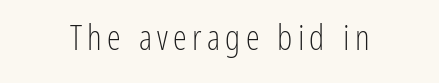
The gap between lines stays unmarked. These glyphs show unthickened strokes, regular width or finer. Casual observation: everything's sitting right in the middle. Every character sits straight up, as roman type does.
